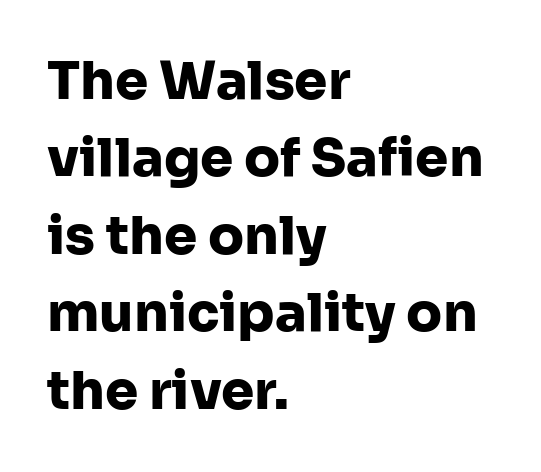
Q: Is the text bold? A: Yes.
Q: Is the text italic (slanted)? A: No, it is upright.
Q: Is the typeface a serif or a sans-serif typeface? A: Sans-serif.
Q: Is the text underlined? A: No.
Q: How is the paragraph aligned? A: Left-aligned.
Q: Is the spacing between letters normal or unusually wide? A: Normal.
Q: Is the spacing between lines tight, normal or loose? A: Normal.
Q: Width (condensed, normal, or wide)? A: Normal.
Q: Stroke contrast? A: Low.
Q: x-height? A: Medium.
Q: Monospaced? A: No.
